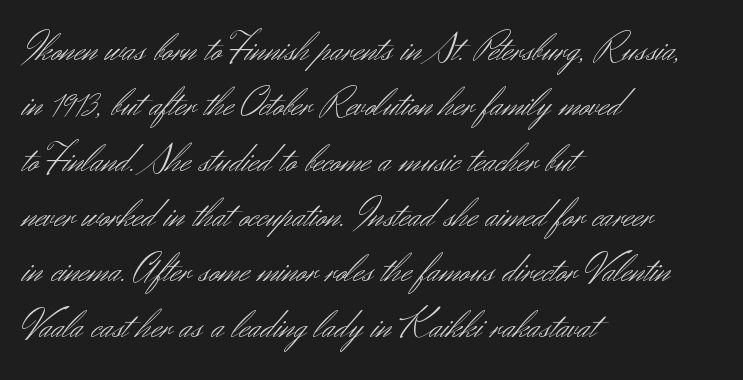
Q: Is the text bold? A: No.
Q: Is the text italic (slanted)? A: Yes.
Q: Is the typeface a serif or a sans-serif typeface? A: Sans-serif.
Q: Is the text underlined? A: No.
Q: How is the paragraph aligned? A: Left-aligned.
Q: Is the spacing between letters normal or unusually wide? A: Normal.
Q: Is the spacing between lines tight, normal or loose? A: Normal.
Q: Width (condensed, normal, or wide)? A: Normal.
Q: Stroke contrast? A: Medium.
Q: x-height? A: Small.
Q: Monospaced? A: No.
